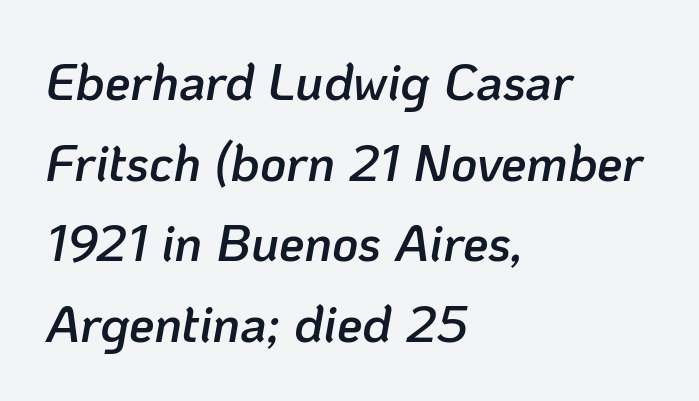
The image shows 51 px semibold type, italic (leaning right); set left-aligned, normal line spacing (1.58x), normal letter spacing, not underlined; low stroke contrast and a medium x-height.
